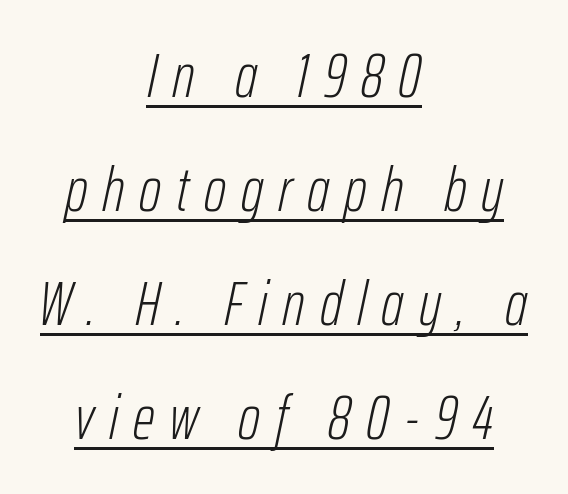
The image shows 62 px light, condensed type, italic (leaning right); set centered, line spacing 1.84x, unusually wide letter spacing (+0.24 em), underlined; low stroke contrast and a medium x-height.
